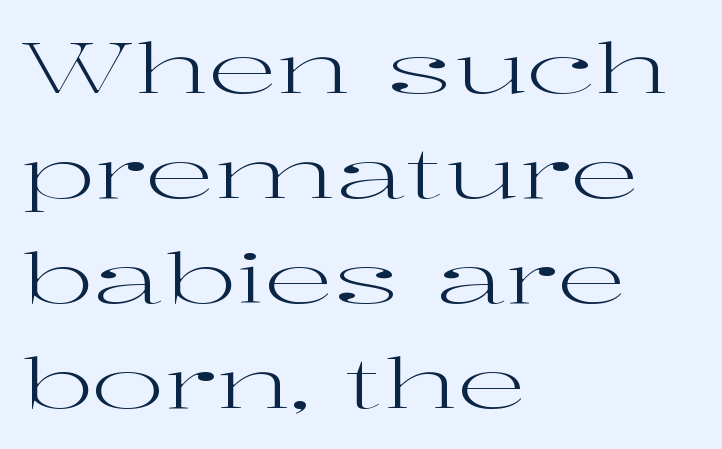
Q: Is the text bold? A: No.
Q: Is the text italic (slanted)? A: No, it is upright.
Q: Is the typeface a serif or a sans-serif typeface? A: Serif.
Q: Is the text underlined? A: No.
Q: How is the paragraph aligned? A: Left-aligned.
Q: Is the spacing between letters normal or unusually wide? A: Normal.
Q: Is the spacing between lines tight, normal or loose? A: Normal.
Q: Width (condensed, normal, or wide)? A: Wide.
Q: Stroke contrast? A: High.
Q: x-height? A: Medium.
Q: Monospaced? A: No.
